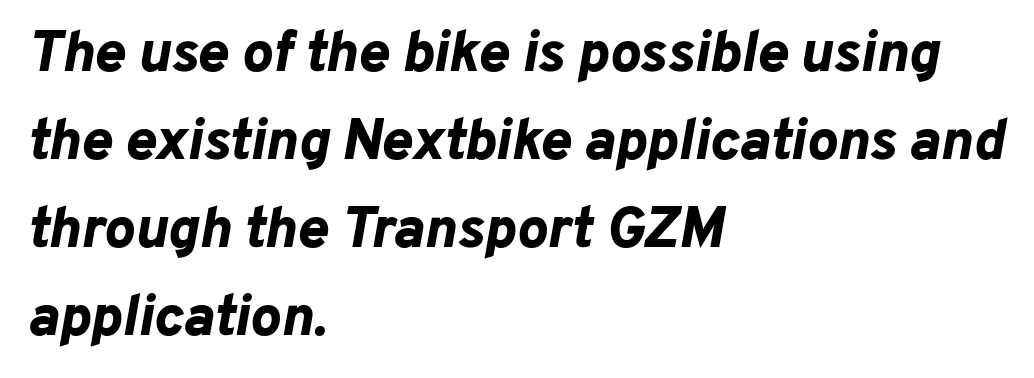
The image shows 58 px bold type, italic (leaning right); set left-aligned, normal line spacing (1.52x), normal letter spacing, not underlined; low stroke contrast and a medium x-height.
